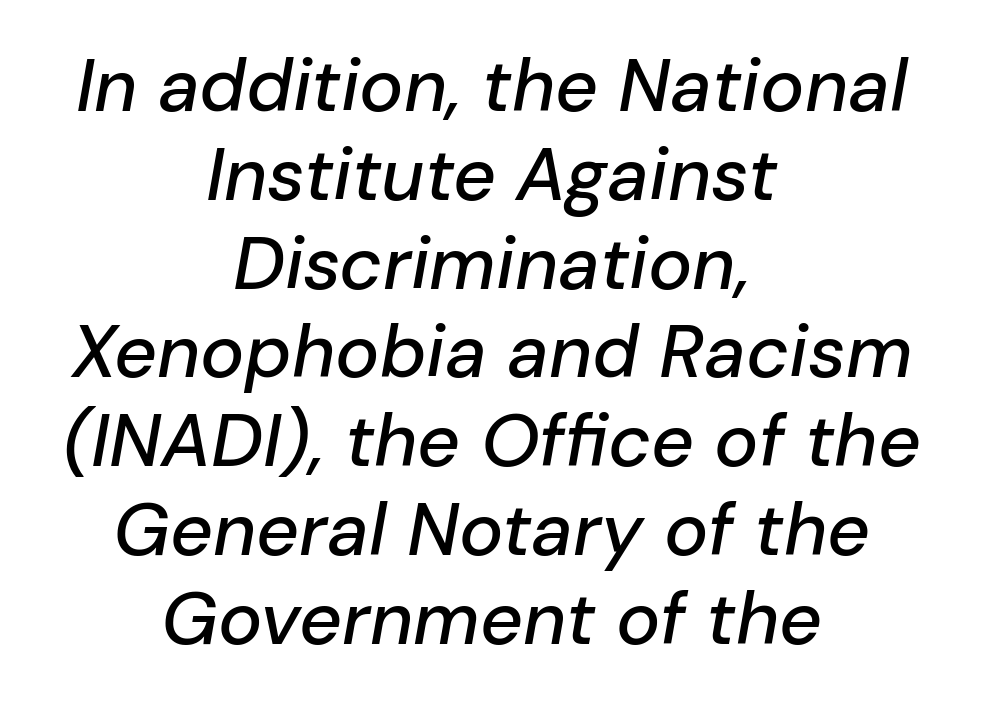
Q: Is the text italic (slanted)? A: Yes, it leans right by about 10 degrees.
Q: Is the text underlined? A: No.
Q: How is the paragraph aligned? A: Centered.
Q: Is the spacing between letters normal or unusually wide? A: Normal.
Q: Width (condensed, normal, or wide)? A: Normal.
Q: Stroke contrast? A: Low.
Q: x-height? A: Medium.
Q: Monospaced? A: No.
